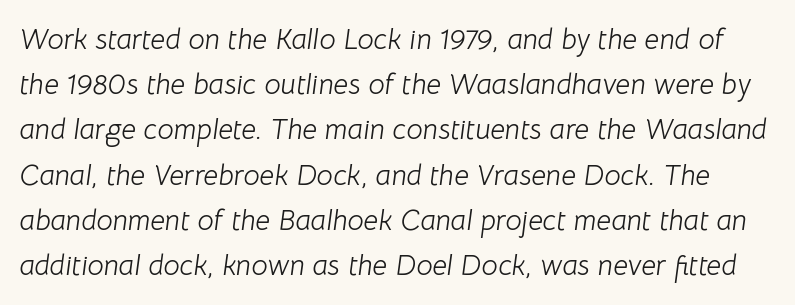
{"italic": "yes", "lean": "right", "slant_degrees": 8, "bold": "no", "weight": "light", "width": "normal", "stroke_contrast": "low", "x_height": "medium", "monospaced": "no", "underline": "no", "line_spacing": "normal", "line_spacing_ratio": 1.56, "letter_spacing": "normal", "letter_spacing_em": 0.0, "glyph_px": 29}
